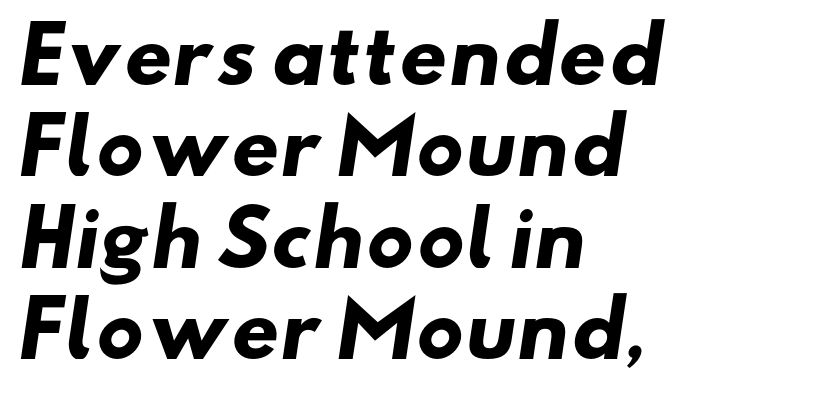
The image shows 75 px heavy, wide sans-serif type; set left-aligned, line spacing 1.22x, normal letter spacing, not underlined; low stroke contrast and a small x-height.
